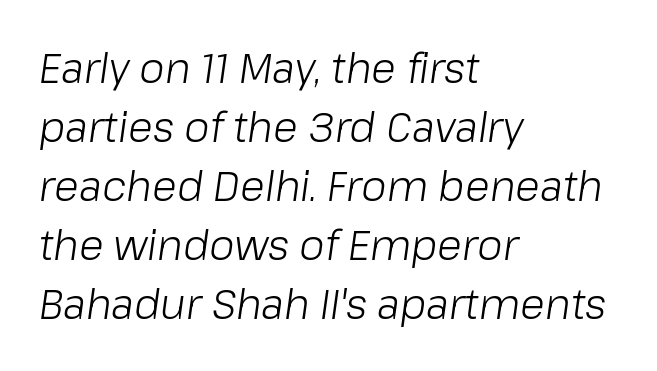
The image shows 41 px light type, italic (leaning right); set left-aligned, normal line spacing (1.44x), normal letter spacing, not underlined; low stroke contrast and a medium x-height.
